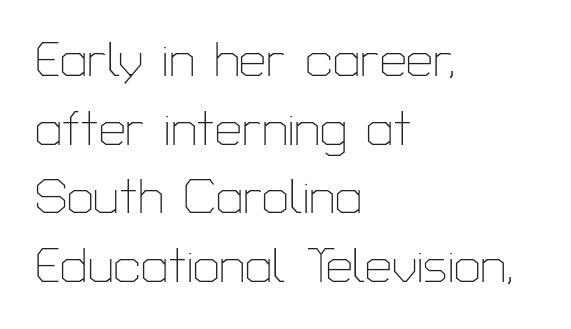
The image shows 48 px thin sans-serif type, upright; set left-aligned, normal line spacing (1.43x), normal letter spacing, not underlined; low stroke contrast and a medium x-height.
